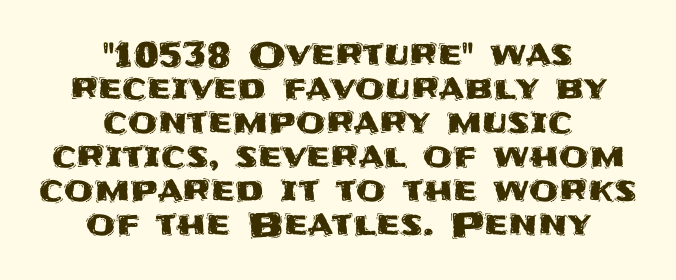
A typesetter would call this zero additional tracking. The block of text is dense from top to bottom, with scant space between rows. Do the letters lean? They stand straight. This sample is center-justified, so both line endings float freely. Classification — sans serif. This sample has the flowing, uneven cadence of proportional lettering.
